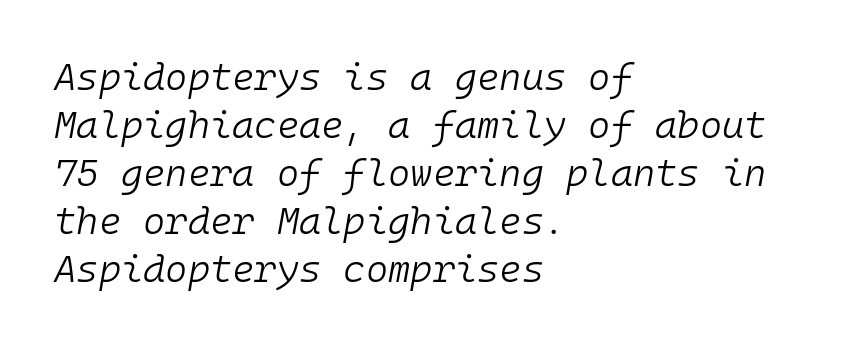
{"italic": "yes", "lean": "right", "slant_degrees": 10, "bold": "no", "weight": "light", "width": "normal", "stroke_contrast": "low", "x_height": "medium", "monospaced": "yes", "underline": "no", "align": "left", "line_spacing": "normal", "line_spacing_ratio": 1.26, "letter_spacing": "normal", "letter_spacing_em": 0.0, "glyph_px": 38}
